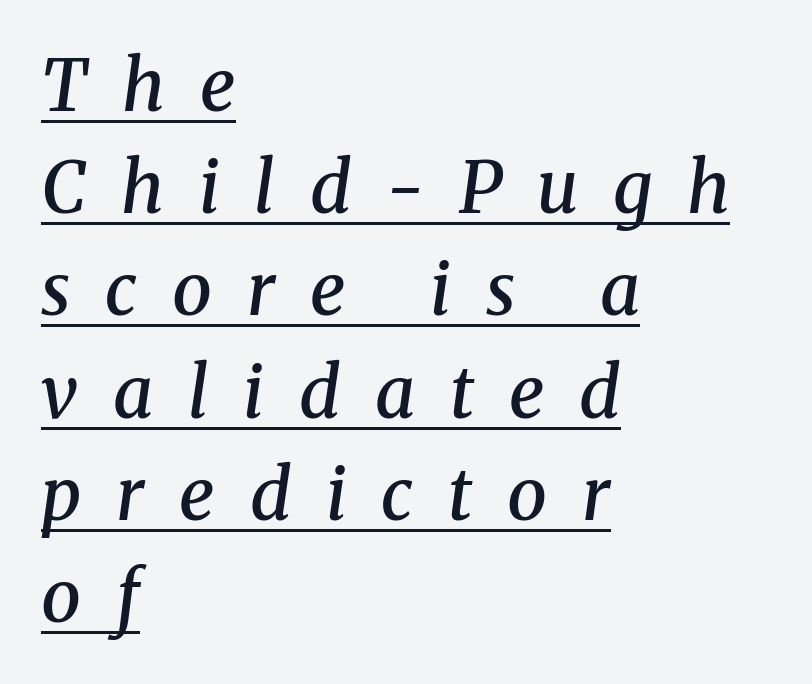
Posture: slanted. What decoration does the sample have? An underline. The face used here is proportionally spaced, like ordinary book or web type. Every letter is mildly thick-stroked: semibold rather than bold. The ragged edge is on the right, which tells us the setting is flush left.
